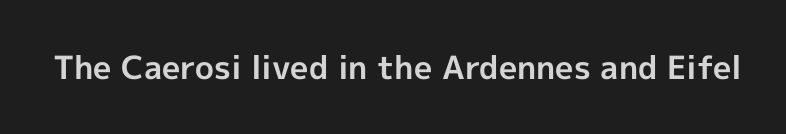
{"serif": "no", "italic": "no", "bold": "yes", "weight": "bold", "width": "normal", "x_height": "medium", "monospaced": "no", "underline": "no", "letter_spacing": "normal", "letter_spacing_em": 0.0, "glyph_px": 32}
